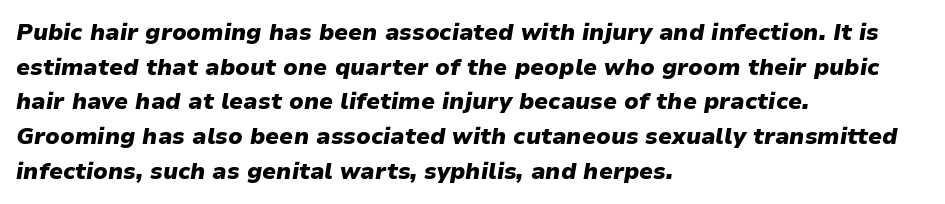
Heavy-handed strokes throughout: this text is bold. Caption: standard tracking, unaltered. Quick note: interline space is typical. Does the copy run flush right? No — it runs flush left.
